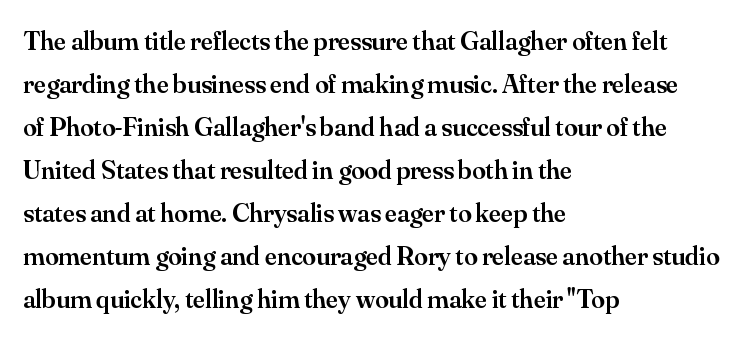
Q: Is the text bold? A: Semi-bold.
Q: Is the text italic (slanted)? A: No, it is upright.
Q: Is the text underlined? A: No.
Q: How is the paragraph aligned? A: Left-aligned.
Q: Is the spacing between letters normal or unusually wide? A: Normal.
Q: Is the spacing between lines tight, normal or loose? A: Normal.
